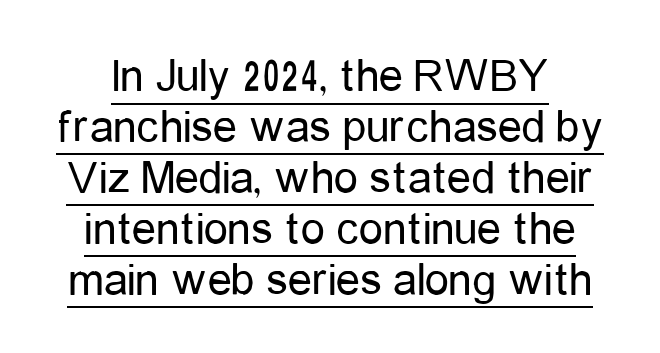
{"serif": "no", "italic": "no", "bold": "no", "weight": "regular", "width": "condensed", "stroke_contrast": "low", "x_height": "medium", "monospaced": "no", "underline": "yes", "align": "center", "line_spacing": "tight", "line_spacing_ratio": 1.06, "letter_spacing": "normal", "letter_spacing_em": 0.0, "glyph_px": 48}
